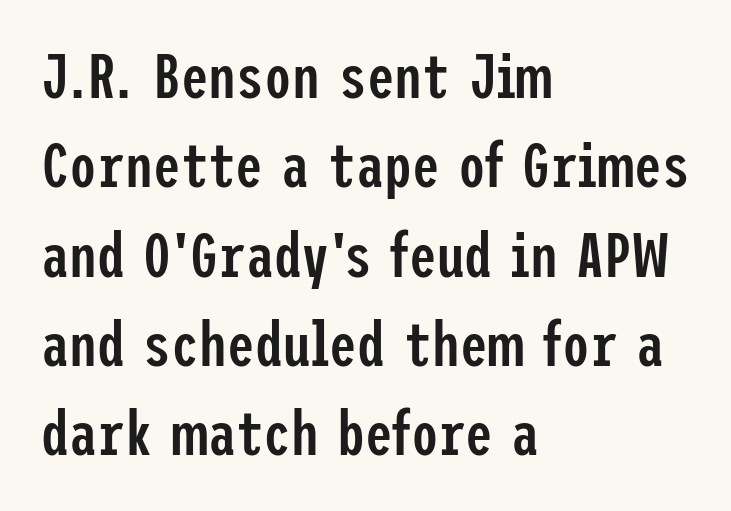
The image shows 62 px semibold, condensed sans-serif type, upright; set left-aligned, normal line spacing (1.44x), normal letter spacing, not underlined; low stroke contrast and a medium x-height.
